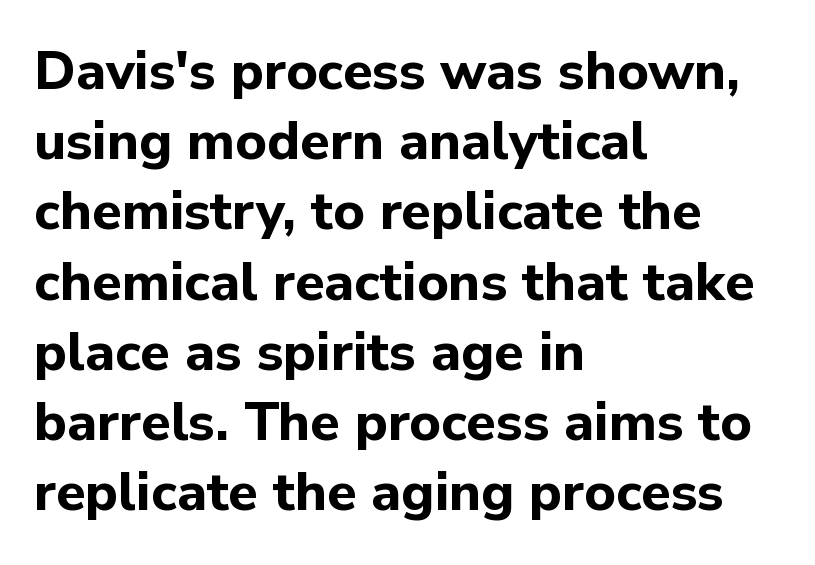
Q: Is the text bold? A: Yes.
Q: Is the text italic (slanted)? A: No, it is upright.
Q: Is the typeface a serif or a sans-serif typeface? A: Sans-serif.
Q: Is the text underlined? A: No.
Q: How is the paragraph aligned? A: Left-aligned.
Q: Is the spacing between letters normal or unusually wide? A: Normal.
Q: Is the spacing between lines tight, normal or loose? A: Normal.
Q: Width (condensed, normal, or wide)? A: Normal.
Q: Stroke contrast? A: Low.
Q: x-height? A: Medium.
Q: Monospaced? A: No.
